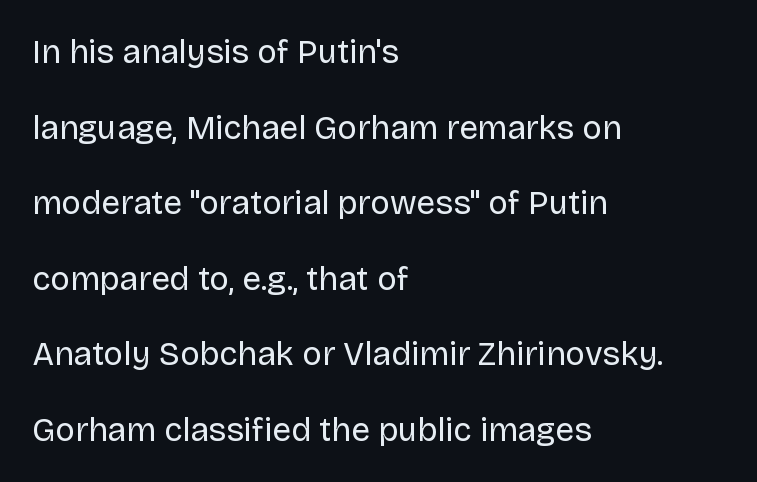
Line beginnings align vertically; line endings do not. Is the stroke heavy? The answer is a plain regular-or-lighter. Characters follow at the spacing the type designer built in. Rule under the text: the space is simply empty.
